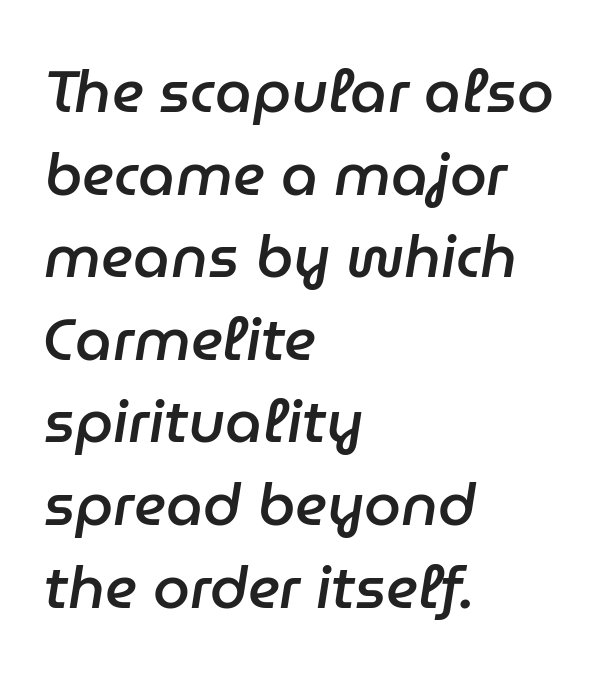
The image shows 59 px semibold type, italic (leaning right); set left-aligned, normal line spacing (1.4x), normal letter spacing, not underlined; low stroke contrast and a medium x-height.
